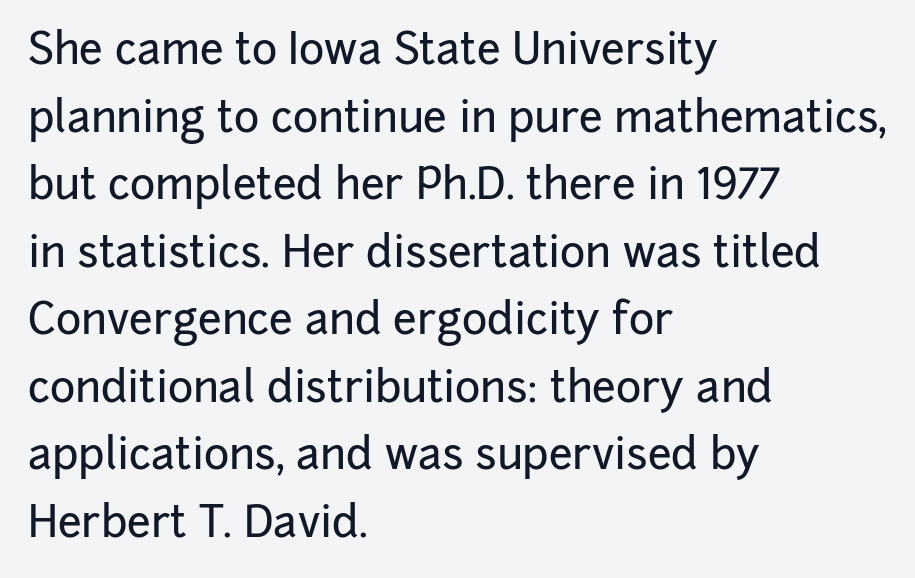
Regarding leading, the lines here are spaced in the standard way. The area under the type is left untouched. Is there any slant? The stems are plumb. Every row of glyphs begins at an identical x-position on the left. Letterform terminals end flat and unadorned throughout the passage. Is this a fixed-width face? No — the glyphs have proportional, varying widths.
